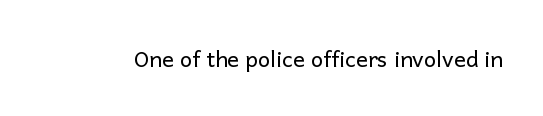
The image shows 22 px text type, upright; set normal letter spacing, not underlined.
